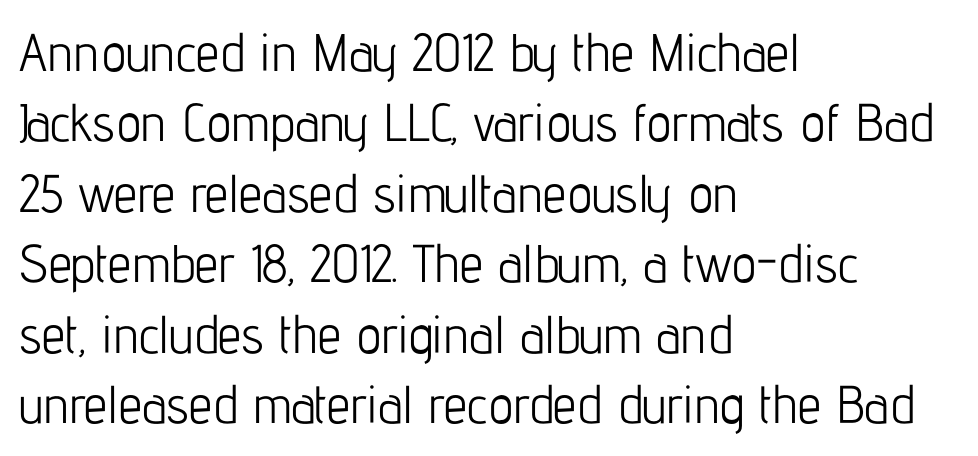
The image shows 53 px light, condensed sans-serif type, upright; set left-aligned, normal line spacing (1.33x), normal letter spacing, not underlined; low stroke contrast and a medium x-height.
